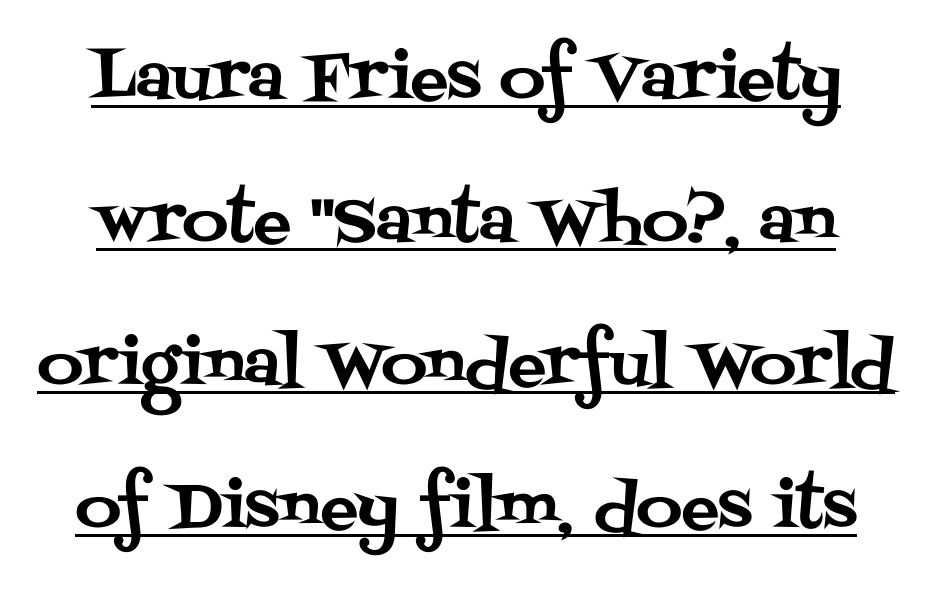
Q: Is the text italic (slanted)? A: No, it is upright.
Q: Is the typeface a serif or a sans-serif typeface? A: Serif.
Q: Is the text underlined? A: Yes.
Q: Is the spacing between letters normal or unusually wide? A: Normal.
Q: Is the spacing between lines tight, normal or loose? A: Loose.
Q: Width (condensed, normal, or wide)? A: Normal.
Q: Stroke contrast? A: Medium.
Q: x-height? A: Large.
Q: Monospaced? A: No.
